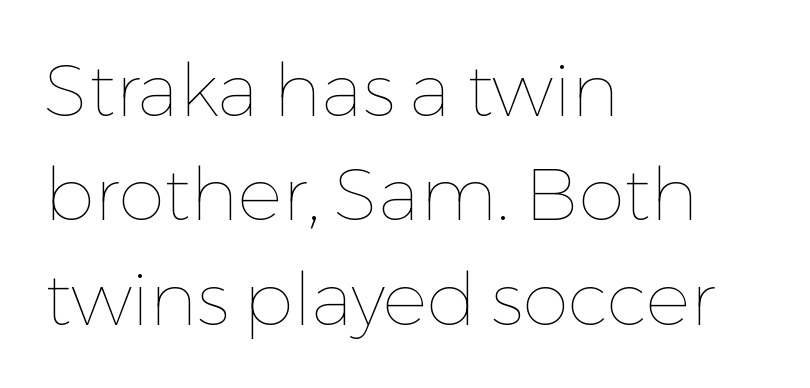
{"italic": "no", "bold": "no", "weight": "thin", "width": "normal", "stroke_contrast": "low", "x_height": "medium", "monospaced": "no", "underline": "no", "align": "left", "line_spacing": "normal", "line_spacing_ratio": 1.41, "letter_spacing": "normal", "letter_spacing_em": 0.0, "glyph_px": 74}
